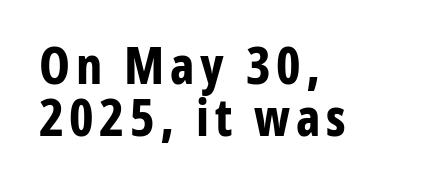
Q: Is the text bold? A: Yes.
Q: Is the text italic (slanted)? A: No, it is upright.
Q: Is the typeface a serif or a sans-serif typeface? A: Sans-serif.
Q: Is the text underlined? A: No.
Q: How is the paragraph aligned? A: Left-aligned.
Q: Is the spacing between lines tight, normal or loose? A: Tight.
Q: Width (condensed, normal, or wide)? A: Condensed.
Q: Stroke contrast? A: Low.
Q: x-height? A: Medium.
Q: Monospaced? A: No.
